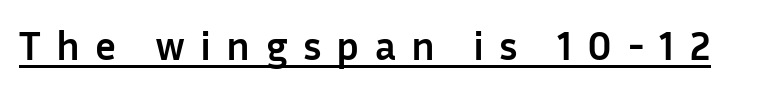
{"serif": "no", "italic": "no", "bold": "yes", "weight": "semibold", "width": "normal", "stroke_contrast": "low", "x_height": "medium", "monospaced": "no", "underline": "yes", "letter_spacing": "wide", "letter_spacing_em": 0.37, "glyph_px": 41}
